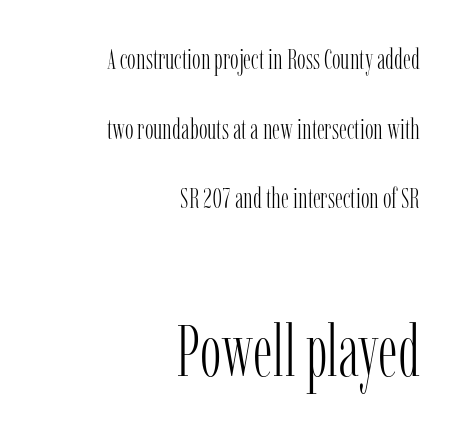
Q: Is the text bold? A: No.
Q: Is the text italic (slanted)? A: No, it is upright.
Q: Is the typeface a serif or a sans-serif typeface? A: Serif.
Q: Is the text underlined? A: No.
Q: How is the paragraph aligned? A: Right-aligned.
Q: Is the spacing between letters normal or unusually wide? A: Normal.
Q: Is the spacing between lines tight, normal or loose? A: Loose.
Q: Which block of text is set in a larger size, the first (top) or the second (bottom)? A: The second (bottom) one.
Q: Width (condensed, normal, or wide)? A: Condensed.
Q: Stroke contrast? A: Low.
Q: x-height? A: Medium.
Q: Monospaced? A: No.
